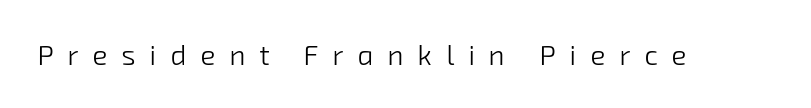
Q: Is the text bold? A: No.
Q: Is the typeface a serif or a sans-serif typeface? A: Sans-serif.
Q: Is the text underlined? A: No.
Q: Is the spacing between letters normal or unusually wide? A: Unusually wide.
Q: Width (condensed, normal, or wide)? A: Normal.
Q: Stroke contrast? A: Low.
Q: x-height? A: Medium.
Q: Monospaced? A: No.
